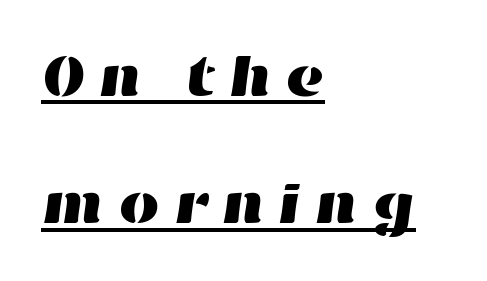
The image shows 59 px wide type; set left-aligned, loose line spacing (2.16x), unusually wide letter spacing (+0.21 em), underlined; high stroke contrast and a medium x-height.
